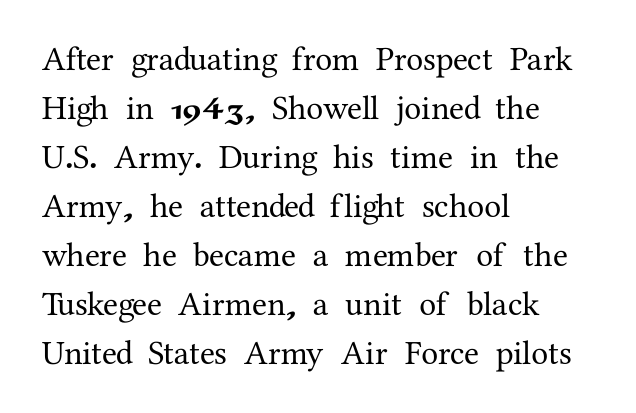
The image shows 34 px serif type, upright; set left-aligned, normal line spacing (1.44x), normal letter spacing, not underlined; medium stroke contrast and a medium x-height.
